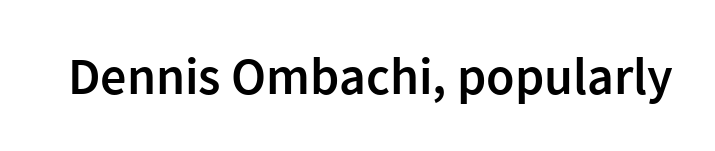
The image shows 52 px semibold sans-serif type, upright; set normal letter spacing, not underlined; a medium x-height.
